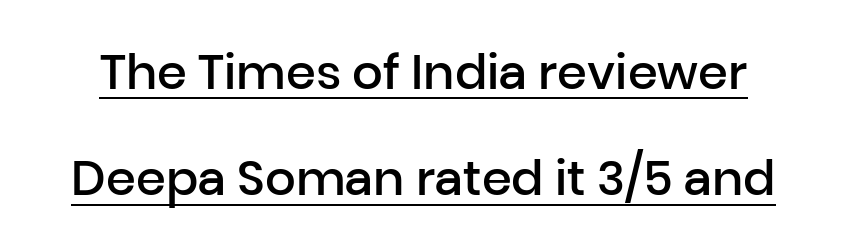
The image shows 48 px semibold sans-serif type, upright; set loose line spacing (2.21x), normal letter spacing, underlined; low stroke contrast and a medium x-height.
